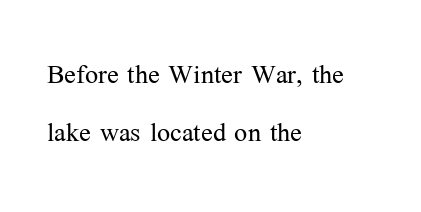
The image shows 35 px light serif type, upright; set left-aligned, normal line spacing (1.65x), normal letter spacing, not underlined; medium stroke contrast and a medium x-height.
